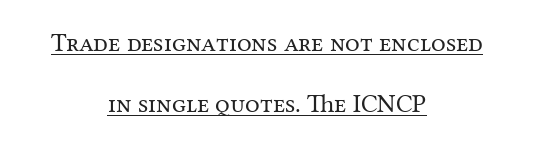
The image shows 26 px text type, upright; set centered, loose line spacing (2.33x), normal letter spacing, underlined.
